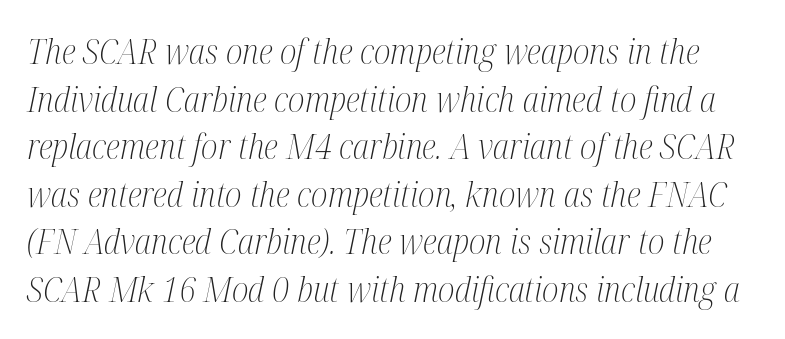
Q: Is the text bold? A: No.
Q: Is the text italic (slanted)? A: Yes, it leans right by about 12 degrees.
Q: Is the typeface a serif or a sans-serif typeface? A: Serif.
Q: Is the text underlined? A: No.
Q: Is the spacing between letters normal or unusually wide? A: Normal.
Q: Is the spacing between lines tight, normal or loose? A: Normal.
Q: Width (condensed, normal, or wide)? A: Condensed.
Q: Stroke contrast? A: Medium.
Q: x-height? A: Medium.
Q: Monospaced? A: No.
